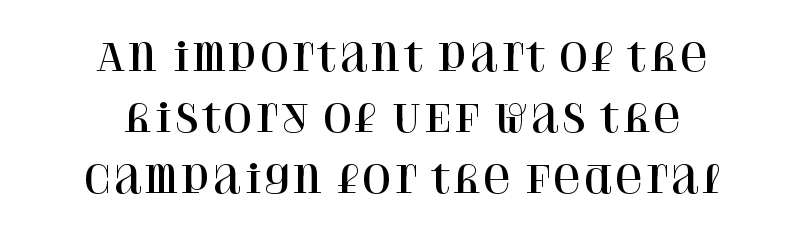
Line starts and ends both wander, symmetrically. The line-height multiplier appears to be the usual default. This sample has the flowing, uneven cadence of proportional lettering. Unlike a clean sans, this face finishes its strokes with serifs. Descenders hang freely into open space.
